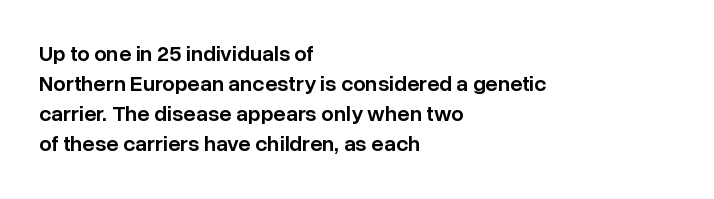
{"italic": "no", "bold": "semi", "underline": "no", "align": "left", "line_spacing": "normal", "line_spacing_ratio": 1.37, "letter_spacing": "normal", "letter_spacing_em": 0.0, "glyph_px": 22}
